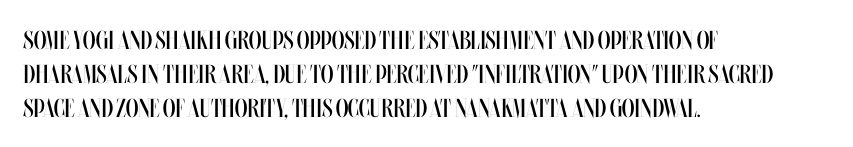
Q: Is the text bold? A: No.
Q: Is the text italic (slanted)? A: No, it is upright.
Q: Is the text underlined? A: No.
Q: How is the paragraph aligned? A: Left-aligned.
Q: Is the spacing between letters normal or unusually wide? A: Normal.
Q: Is the spacing between lines tight, normal or loose? A: Normal.
